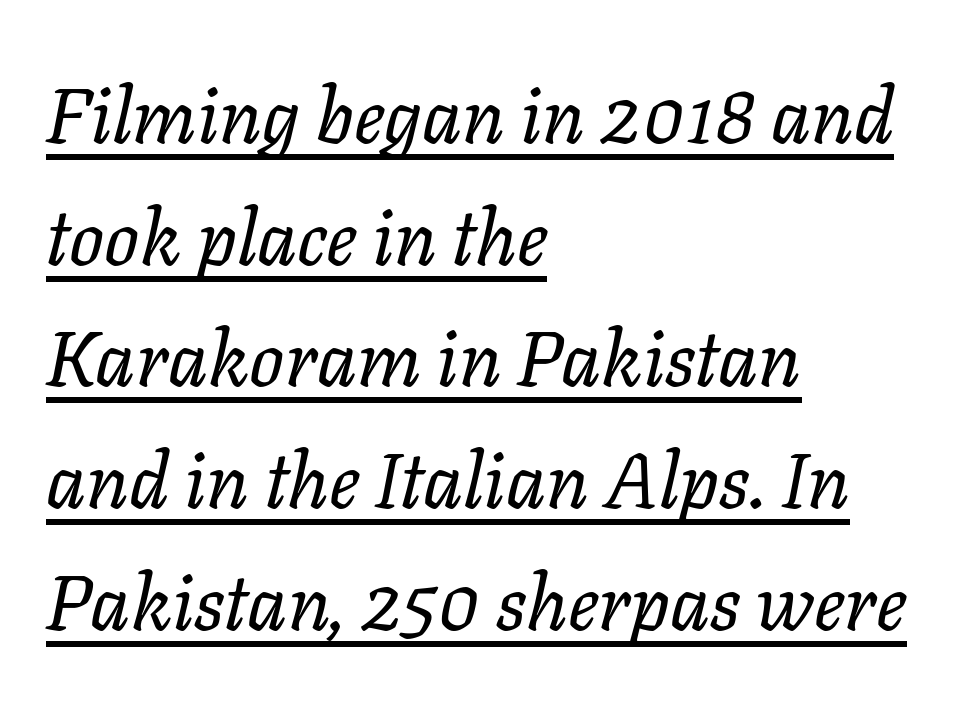
{"italic": "yes", "lean": "right", "slant_degrees": 11, "bold": "no", "weight": "regular", "width": "normal", "stroke_contrast": "low", "x_height": "medium", "monospaced": "no", "underline": "yes", "align": "left", "line_spacing": "normal", "line_spacing_ratio": 1.58, "letter_spacing": "normal", "letter_spacing_em": 0.0, "glyph_px": 77}
